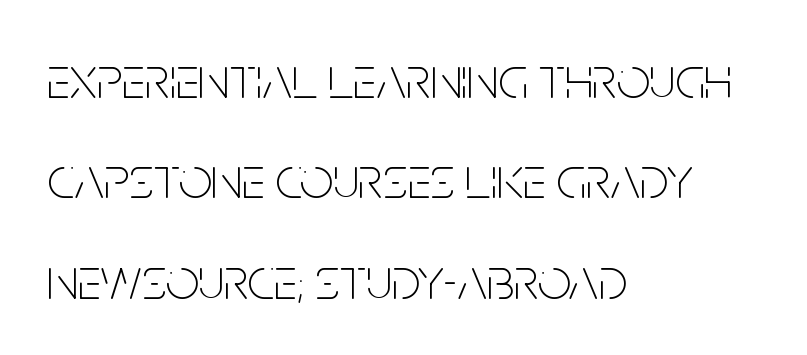
The image shows 59 px thin, condensed sans-serif type, upright; set left-aligned, normal line spacing (1.7x), normal letter spacing, not underlined; low stroke contrast and a large x-height.
